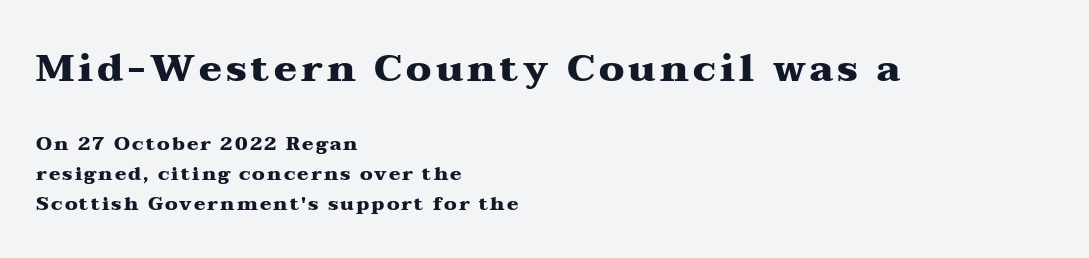
The image shows 38 px heavy, wide serif type, upright; set left-aligned, normal line spacing (1.59x), not underlined; the first (top) block is 2.0x larger; medium stroke contrast and a medium x-height.
